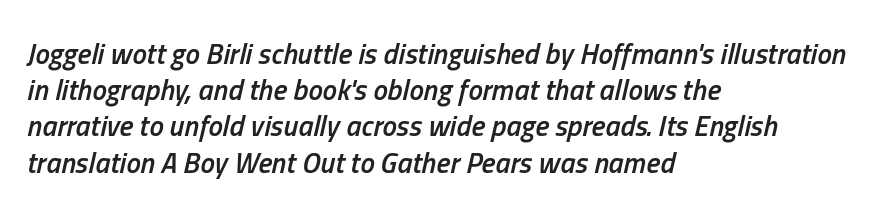
Q: Is the text bold? A: Semi-bold.
Q: Is the text italic (slanted)? A: Yes, it leans right by about 13 degrees.
Q: Is the text underlined? A: No.
Q: How is the paragraph aligned? A: Left-aligned.
Q: Is the spacing between letters normal or unusually wide? A: Normal.
Q: Is the spacing between lines tight, normal or loose? A: Normal.
Q: Width (condensed, normal, or wide)? A: Condensed.
Q: Stroke contrast? A: Low.
Q: x-height? A: Medium.
Q: Monospaced? A: No.
